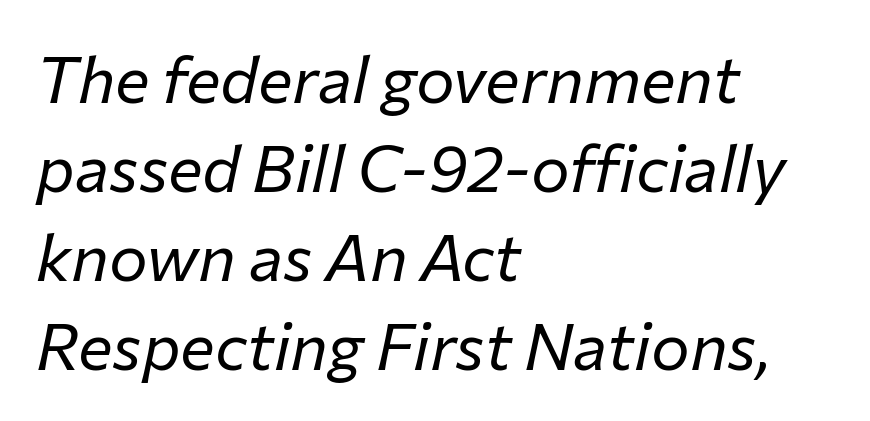
Q: Is the text bold? A: No.
Q: Is the text italic (slanted)? A: Yes, it leans right by about 12 degrees.
Q: Is the text underlined? A: No.
Q: How is the paragraph aligned? A: Left-aligned.
Q: Is the spacing between letters normal or unusually wide? A: Normal.
Q: Is the spacing between lines tight, normal or loose? A: Normal.
Q: Width (condensed, normal, or wide)? A: Normal.
Q: Stroke contrast? A: Low.
Q: x-height? A: Medium.
Q: Monospaced? A: No.
